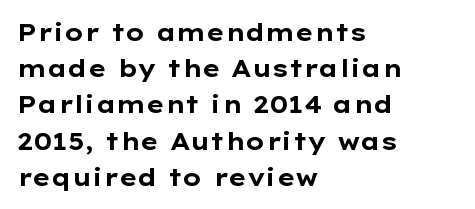
The vertical gap from one line to the next is medium. In terms of posture, this sample is upright. Look at the stroke-to-counter ratio: heavy, a bold. Clear beneath every line of the passage. Casual observation: everything's shoved over to the left. You could call the tracking neutral — neither tight nor loose.
